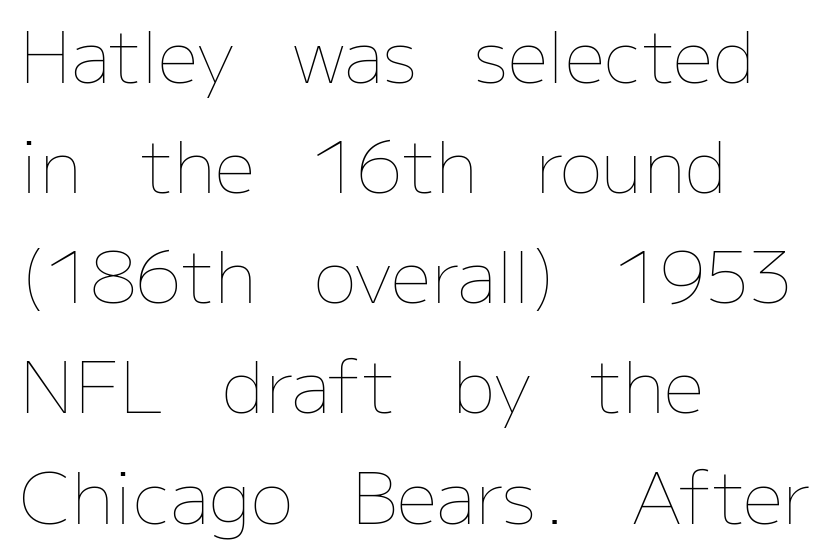
{"italic": "no", "bold": "no", "weight": "thin", "width": "normal", "stroke_contrast": "low", "x_height": "medium", "monospaced": "no", "underline": "no", "align": "left", "line_spacing": "normal", "line_spacing_ratio": 1.53, "letter_spacing": "normal", "letter_spacing_em": 0.0, "glyph_px": 72}
